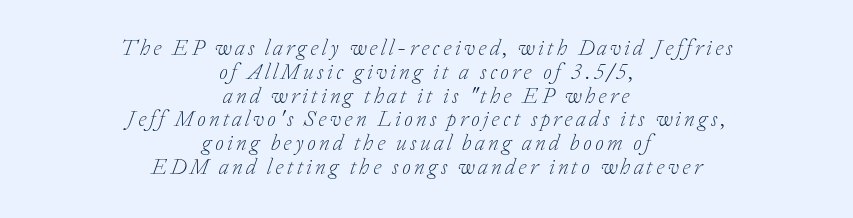
Q: Is the text bold? A: No.
Q: Is the text italic (slanted)? A: Yes, it leans right by about 20 degrees.
Q: Is the text underlined? A: No.
Q: How is the paragraph aligned? A: Centered.
Q: Is the spacing between lines tight, normal or loose? A: Tight.
